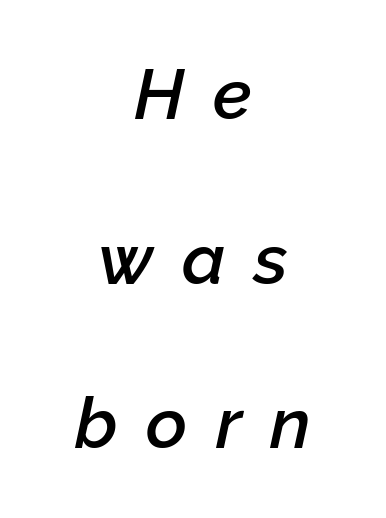
Q: Is the text bold? A: Semi-bold.
Q: Is the text italic (slanted)? A: Yes, it leans right by about 12 degrees.
Q: Is the text underlined? A: No.
Q: How is the paragraph aligned? A: Centered.
Q: Is the spacing between letters normal or unusually wide? A: Unusually wide.
Q: Is the spacing between lines tight, normal or loose? A: Loose.
Q: Width (condensed, normal, or wide)? A: Normal.
Q: Stroke contrast? A: Low.
Q: x-height? A: Medium.
Q: Monospaced? A: No.
